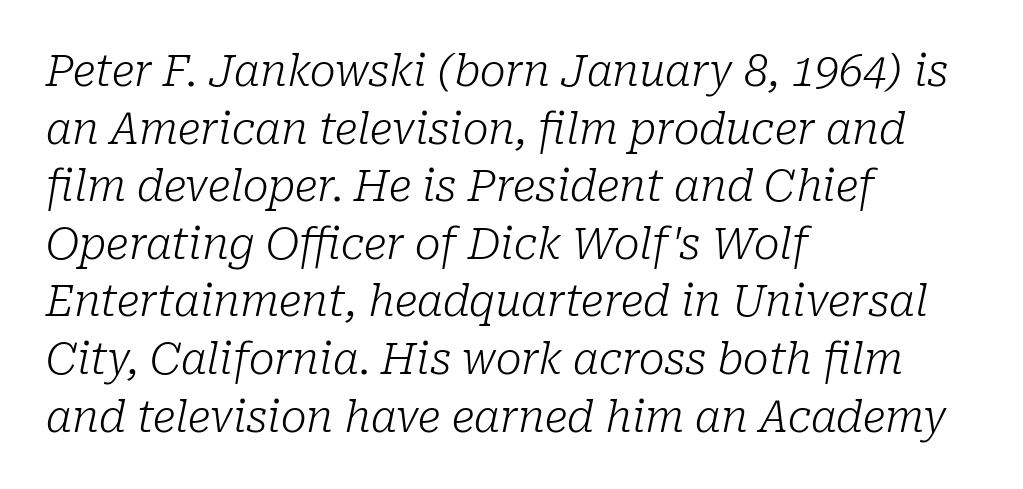
{"serif": "yes", "italic": "yes", "lean": "right", "slant_degrees": 10, "bold": "no", "weight": "light", "width": "normal", "stroke_contrast": "low", "x_height": "medium", "monospaced": "no", "underline": "no", "align": "left", "line_spacing": "normal", "line_spacing_ratio": 1.34, "letter_spacing": "normal", "letter_spacing_em": 0.0, "glyph_px": 43}
